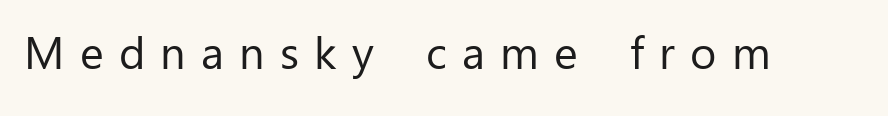
Q: Is the text bold? A: No.
Q: Is the text italic (slanted)? A: No, it is upright.
Q: Is the typeface a serif or a sans-serif typeface? A: Sans-serif.
Q: Is the text underlined? A: No.
Q: Is the spacing between letters normal or unusually wide? A: Unusually wide.
Q: Width (condensed, normal, or wide)? A: Normal.
Q: Stroke contrast? A: Low.
Q: x-height? A: Medium.
Q: Monospaced? A: No.
